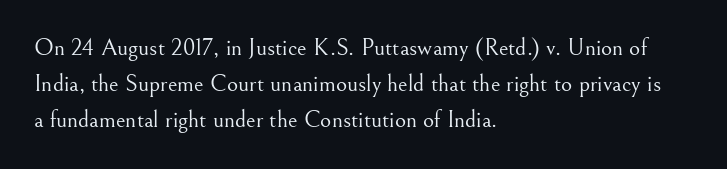
The image shows 24 px text type, upright; set left-aligned, normal line spacing (1.51x), normal letter spacing, not underlined.
